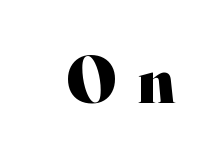
The image shows 67 px heavy serif type, upright; set unusually wide letter spacing (+0.32 em), not underlined; high stroke contrast and a small x-height.
